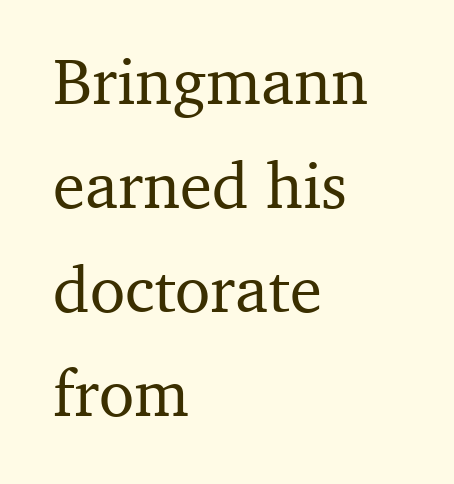
{"serif": "yes", "italic": "no", "width": "normal", "stroke_contrast": "medium", "x_height": "medium", "monospaced": "no", "underline": "no", "align": "left", "line_spacing": "normal", "line_spacing_ratio": 1.6, "letter_spacing": "normal", "letter_spacing_em": 0.0, "glyph_px": 65}
